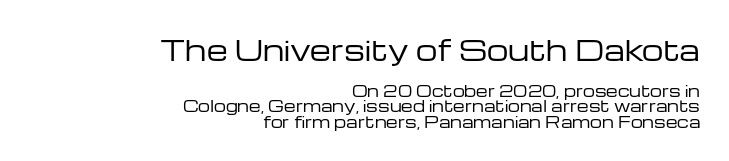
Q: Is the text bold? A: No.
Q: Is the text italic (slanted)? A: No, it is upright.
Q: Is the text underlined? A: No.
Q: How is the paragraph aligned? A: Right-aligned.
Q: Is the spacing between letters normal or unusually wide? A: Normal.
Q: Is the spacing between lines tight, normal or loose? A: Tight.
Q: Which block of text is set in a larger size, the first (top) or the second (bottom)? A: The first (top) one.
